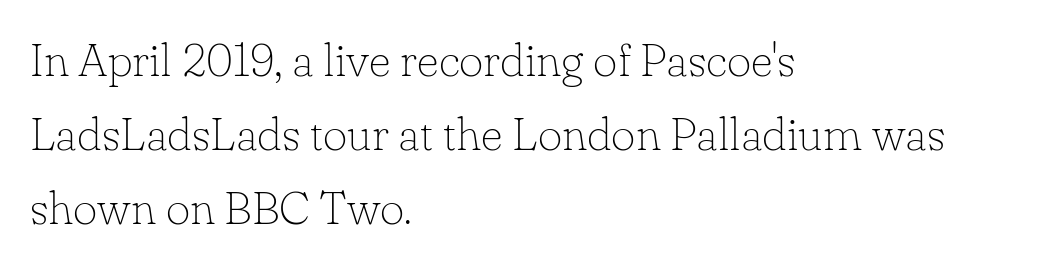
The image shows 47 px thin serif type, upright; set left-aligned, normal line spacing (1.57x), normal letter spacing, not underlined; low stroke contrast and a small x-height.
